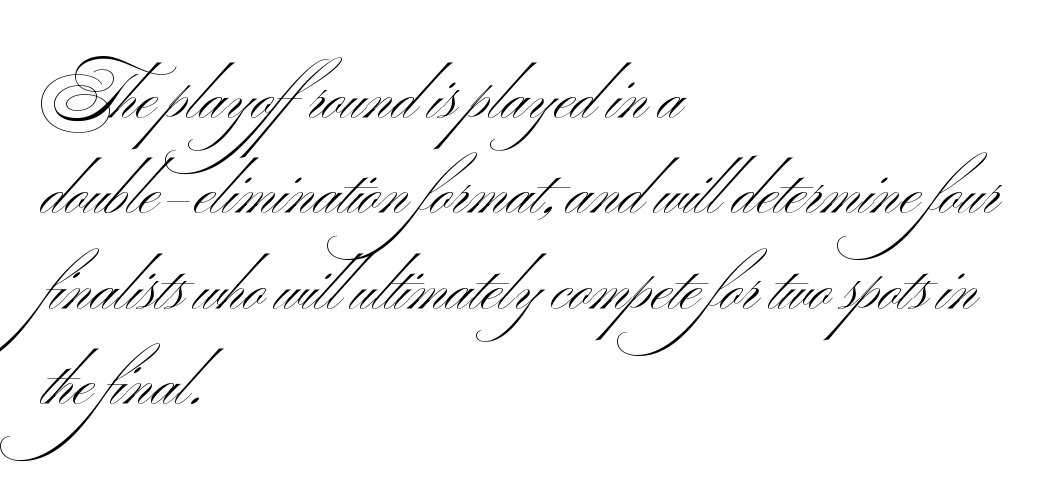
{"serif": "no", "bold": "no", "weight": "light", "width": "wide", "stroke_contrast": "medium", "x_height": "small", "monospaced": "no", "underline": "no", "align": "left", "line_spacing": "normal", "line_spacing_ratio": 1.49, "letter_spacing": "normal", "letter_spacing_em": 0.0, "glyph_px": 64}
